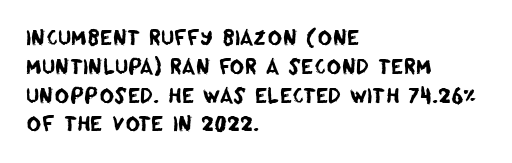
Q: Is the text underlined? A: No.
Q: How is the paragraph aligned? A: Left-aligned.
Q: Is the spacing between letters normal or unusually wide? A: Normal.
Q: Is the spacing between lines tight, normal or loose? A: Normal.
